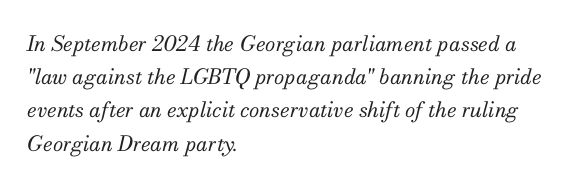
{"italic": "yes", "lean": "right", "slant_degrees": 13, "bold": "no", "underline": "no", "align": "left", "line_spacing": "normal", "line_spacing_ratio": 1.58, "letter_spacing": "normal", "letter_spacing_em": 0.0, "glyph_px": 21}
